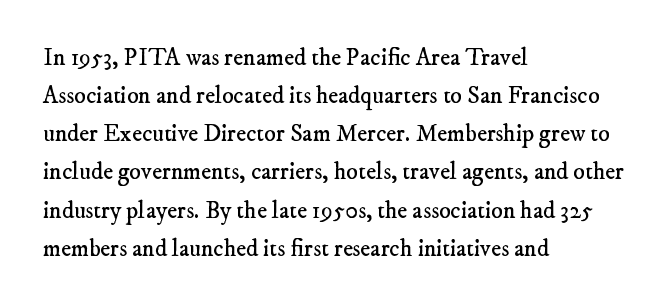
{"bold": "no", "underline": "no", "align": "left", "line_spacing": "normal", "line_spacing_ratio": 1.59, "letter_spacing": "normal", "letter_spacing_em": 0.0, "glyph_px": 24}
